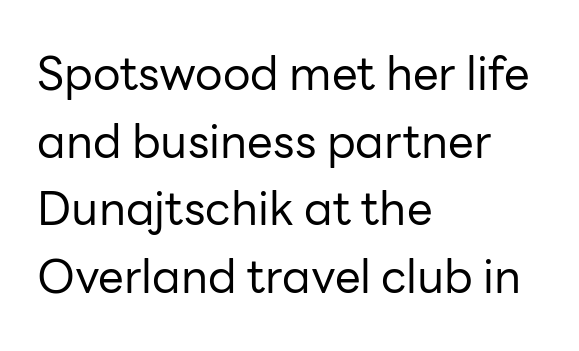
Unmarked baselines from the first word to the last. These lines are rendered in a variable-pitch font. If you drew a ruler down the left edge, every line would touch it. Stem width sits at or under what a default text font uses.
